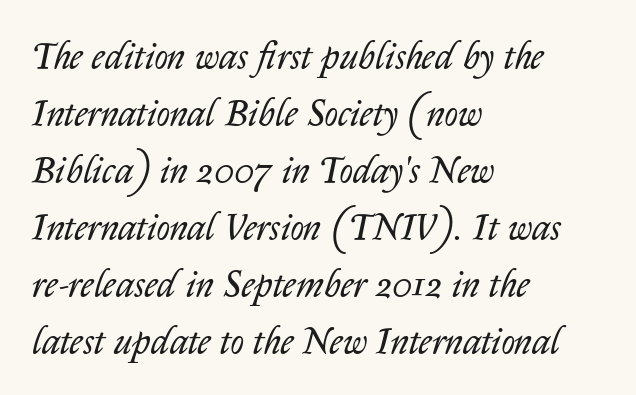
{"italic": "yes", "lean": "right", "slant_degrees": 14, "bold": "no", "weight": "regular", "width": "normal", "stroke_contrast": "low", "x_height": "medium", "monospaced": "no", "underline": "no", "align": "left", "line_spacing": "normal", "line_spacing_ratio": 1.54, "letter_spacing": "normal", "letter_spacing_em": 0.0, "glyph_px": 37}
